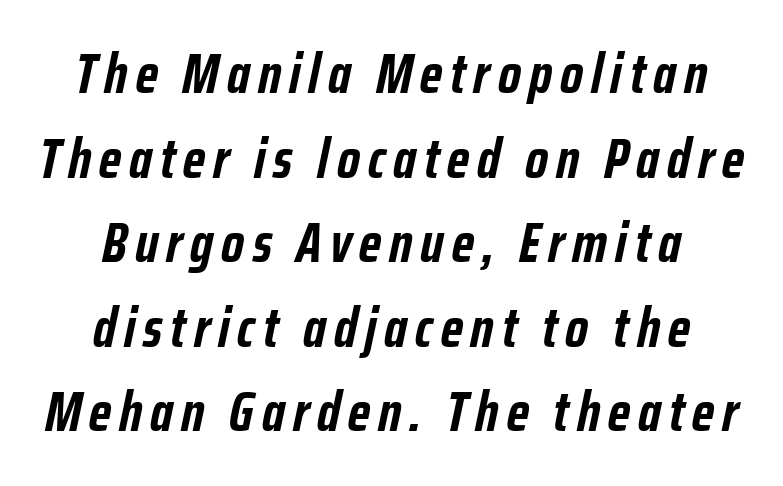
The image shows 56 px semibold, condensed type, italic (leaning right); set centered, normal line spacing (1.51x), not underlined; low stroke contrast and a medium x-height.
